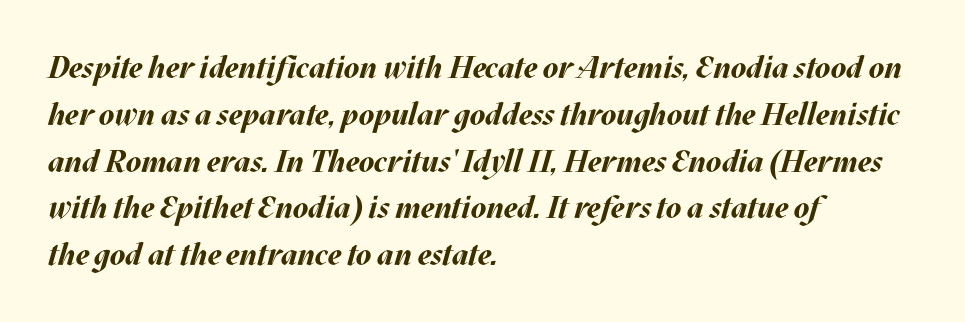
Q: Is the text bold? A: Yes.
Q: Is the text italic (slanted)? A: Yes, it leans right by about 17 degrees.
Q: Is the text underlined? A: No.
Q: How is the paragraph aligned? A: Left-aligned.
Q: Is the spacing between letters normal or unusually wide? A: Normal.
Q: Is the spacing between lines tight, normal or loose? A: Normal.
Q: Width (condensed, normal, or wide)? A: Normal.
Q: Stroke contrast? A: Medium.
Q: x-height? A: Large.
Q: Monospaced? A: No.
